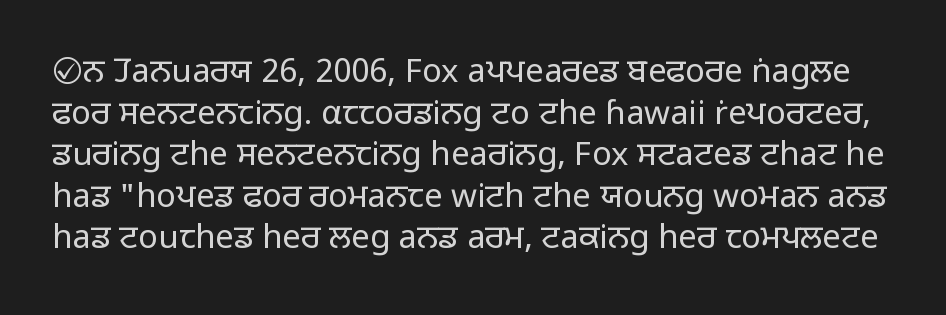
This rendering leaves character spacing at its baseline value. Heft: none added — not bold. Quick note: not italic, upright. Leading: standard.
